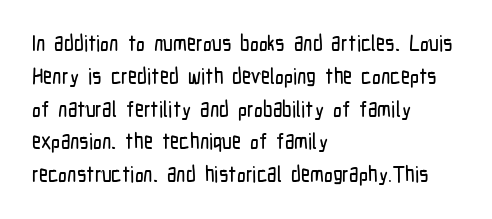
The specimen omits any rule beneath the text block's lines. Is the letter spacing exaggerated? No — it looks like the ordinary default. The typography opts for an upright posture over an oblique one. The rag falls on the right side of this text block. Baseline-to-baseline distance is the conventional proportion of letter height.
